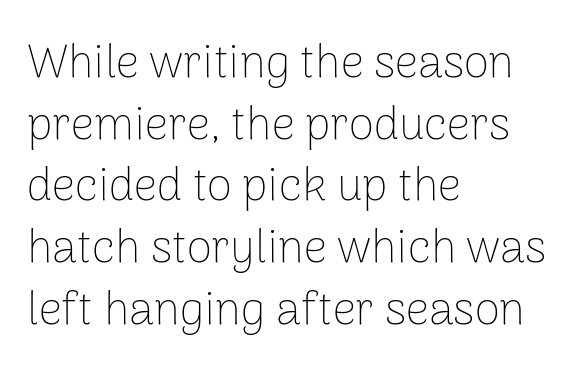
{"serif": "no", "italic": "no", "bold": "no", "weight": "thin", "width": "normal", "stroke_contrast": "low", "x_height": "medium", "monospaced": "no", "underline": "no", "align": "left", "line_spacing": "normal", "line_spacing_ratio": 1.34, "letter_spacing": "normal", "letter_spacing_em": 0.0, "glyph_px": 46}
